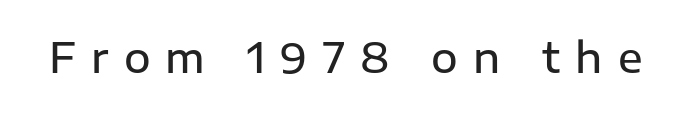
The image shows 41 px semibold sans-serif type, upright; set unusually wide letter spacing (+0.37 em), not underlined; low stroke contrast and a medium x-height.
